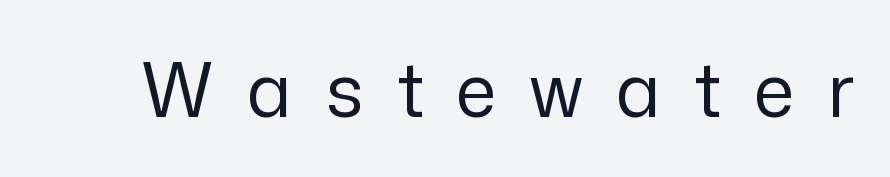
{"serif": "no", "italic": "no", "bold": "no", "weight": "regular", "width": "normal", "stroke_contrast": "low", "x_height": "medium", "monospaced": "no", "underline": "no", "letter_spacing": "wide", "letter_spacing_em": 0.45, "glyph_px": 74}
